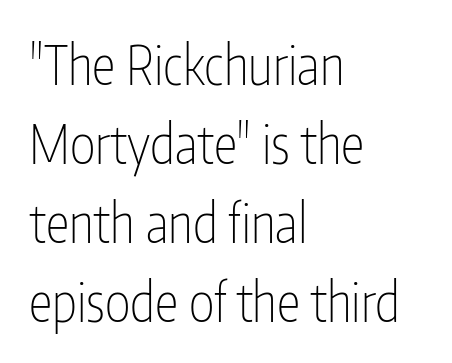
{"serif": "no", "italic": "no", "bold": "no", "weight": "thin", "width": "condensed", "stroke_contrast": "low", "x_height": "medium", "monospaced": "no", "underline": "no", "align": "left", "line_spacing": "normal", "line_spacing_ratio": 1.46, "letter_spacing": "normal", "letter_spacing_em": 0.0, "glyph_px": 54}
